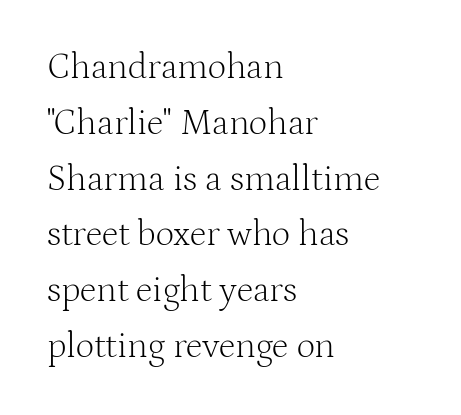
Heaviness? Minimal to ordinary, like unemphasized prose. The gap between lines stays unmarked. Tall strokes in this sample are plumb rather than angled. The line texture is even and compact thanks to regular tracking. Does the type have serifs? Yes, each stem ends in a small foot. A typesetter would call this proportional, since set widths differ per character.
